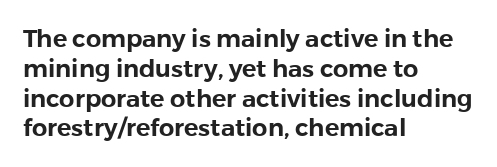
{"italic": "no", "underline": "no", "align": "left", "line_spacing_ratio": 1.24, "letter_spacing": "normal", "letter_spacing_em": 0.0, "glyph_px": 24}
